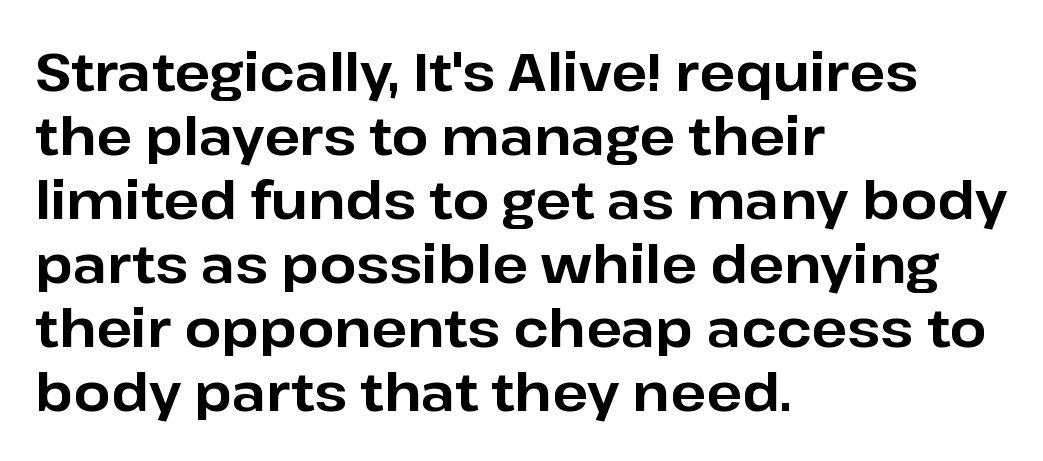
{"serif": "no", "italic": "no", "bold": "yes", "weight": "bold", "width": "normal", "stroke_contrast": "low", "x_height": "medium", "monospaced": "no", "underline": "no", "align": "left", "line_spacing_ratio": 1.23, "letter_spacing": "normal", "letter_spacing_em": 0.0, "glyph_px": 52}
